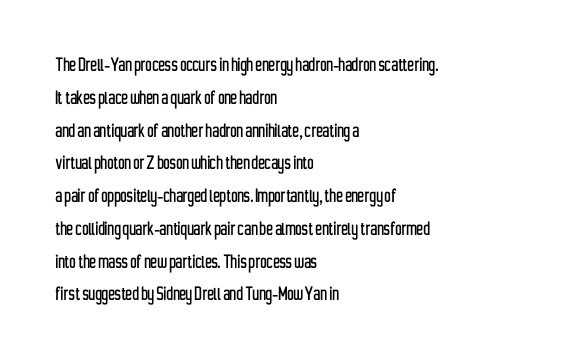
{"italic": "no", "underline": "no", "align": "left", "line_spacing": "normal", "line_spacing_ratio": 1.49, "letter_spacing": "normal", "letter_spacing_em": 0.0, "glyph_px": 22}
